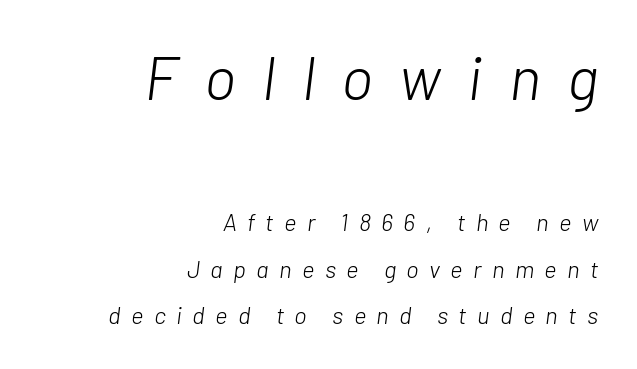
The image shows 61 px light type, italic (leaning right); set right-aligned, loose line spacing (1.95x), unusually wide letter spacing (+0.43 em), not underlined; the first (top) block is 2.54x larger; low stroke contrast and a medium x-height.
